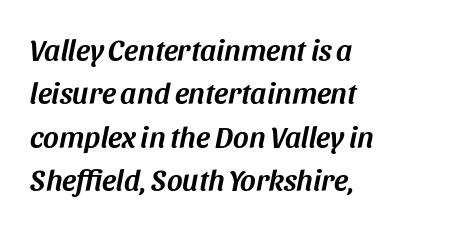
{"italic": "yes", "lean": "right", "slant_degrees": 11, "width": "normal", "stroke_contrast": "medium", "x_height": "large", "monospaced": "no", "underline": "no", "align": "left", "line_spacing": "normal", "line_spacing_ratio": 1.45, "letter_spacing": "normal", "letter_spacing_em": 0.0, "glyph_px": 30}
